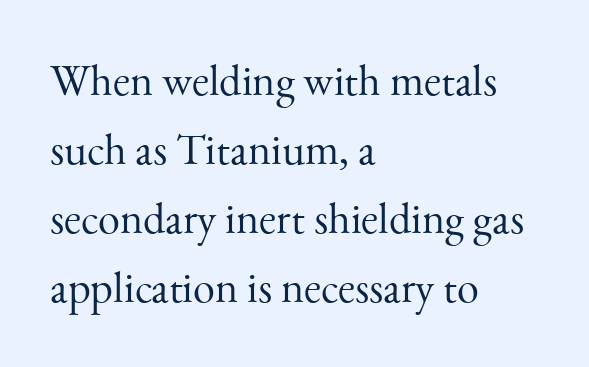
Q: Is the text bold? A: No.
Q: Is the text italic (slanted)? A: No, it is upright.
Q: Is the typeface a serif or a sans-serif typeface? A: Serif.
Q: Is the text underlined? A: No.
Q: How is the paragraph aligned? A: Left-aligned.
Q: Is the spacing between letters normal or unusually wide? A: Normal.
Q: Is the spacing between lines tight, normal or loose? A: Normal.
Q: Width (condensed, normal, or wide)? A: Normal.
Q: Stroke contrast? A: Medium.
Q: x-height? A: Small.
Q: Monospaced? A: No.
